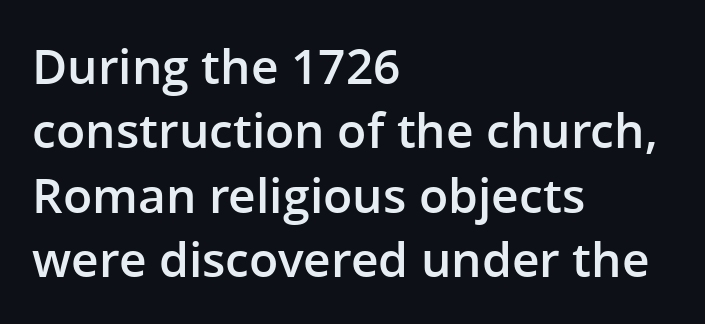
Q: Is the text bold? A: Semi-bold.
Q: Is the text italic (slanted)? A: No, it is upright.
Q: Is the typeface a serif or a sans-serif typeface? A: Sans-serif.
Q: Is the text underlined? A: No.
Q: How is the paragraph aligned? A: Left-aligned.
Q: Is the spacing between letters normal or unusually wide? A: Normal.
Q: Is the spacing between lines tight, normal or loose? A: Normal.
Q: Width (condensed, normal, or wide)? A: Normal.
Q: Stroke contrast? A: Low.
Q: x-height? A: Medium.
Q: Monospaced? A: No.
